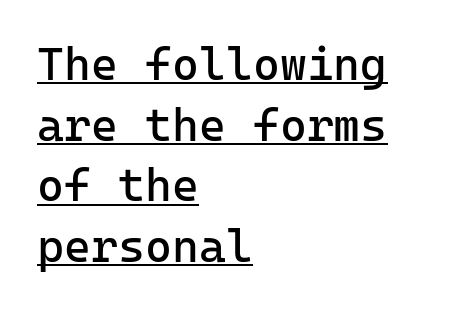
Q: Is the text bold? A: No.
Q: Is the text italic (slanted)? A: No, it is upright.
Q: Is the typeface a serif or a sans-serif typeface? A: Sans-serif.
Q: Is the text underlined? A: Yes.
Q: How is the paragraph aligned? A: Left-aligned.
Q: Is the spacing between letters normal or unusually wide? A: Normal.
Q: Is the spacing between lines tight, normal or loose? A: Normal.
Q: Width (condensed, normal, or wide)? A: Normal.
Q: Stroke contrast? A: Low.
Q: x-height? A: Medium.
Q: Monospaced? A: Yes.
